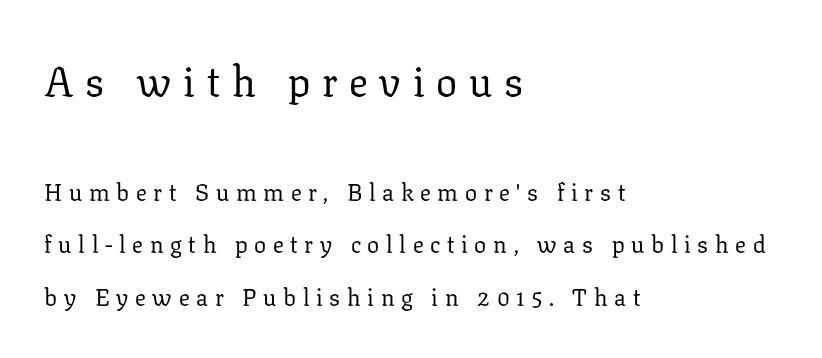
Large over small — that's the arrangement of the two blocks here. The glyphs are unaccompanied by any horizontal stroke below them. A great deal of white space separates one row of letters from the next. The axis of the letterforms is exactly vertical. Line starts are locked; line ends wander.
